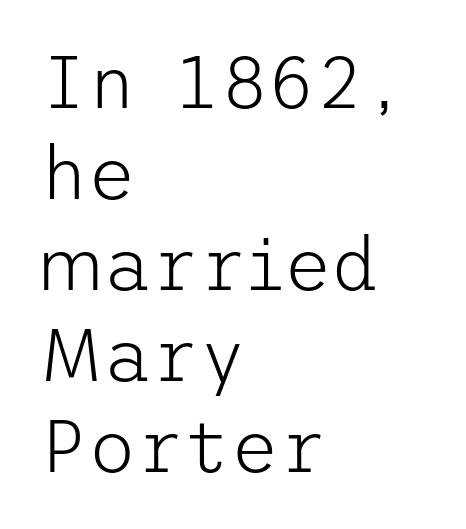
Q: Is the text bold? A: No.
Q: Is the text italic (slanted)? A: No, it is upright.
Q: Is the typeface a serif or a sans-serif typeface? A: Sans-serif.
Q: Is the text underlined? A: No.
Q: How is the paragraph aligned? A: Left-aligned.
Q: Is the spacing between letters normal or unusually wide? A: Normal.
Q: Width (condensed, normal, or wide)? A: Normal.
Q: Stroke contrast? A: Low.
Q: x-height? A: Medium.
